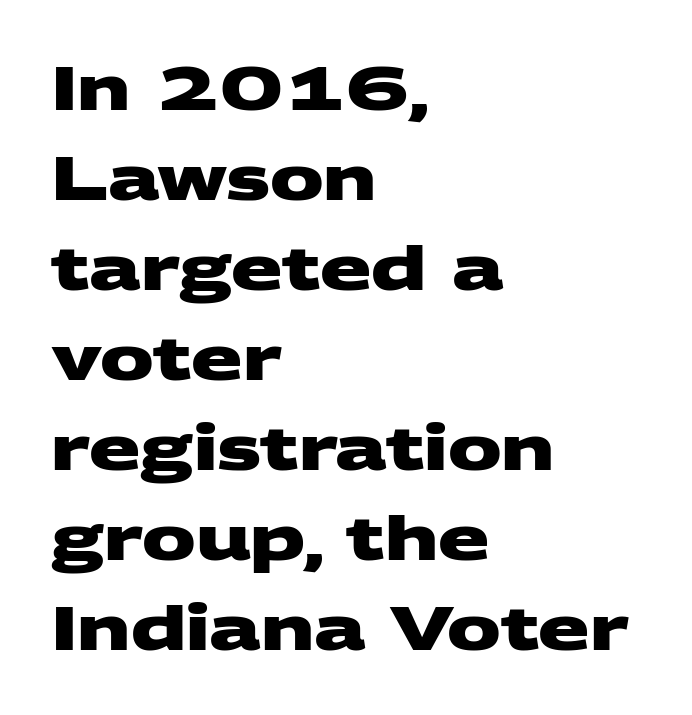
A typesetter would call this proportional, since set widths differ per character. Check where the strokes stop: nothing finishes them off — pure sans. These lines sit exactly where default settings would place them. Observe the ordinary spacing: letters are neighbours, not strangers.
